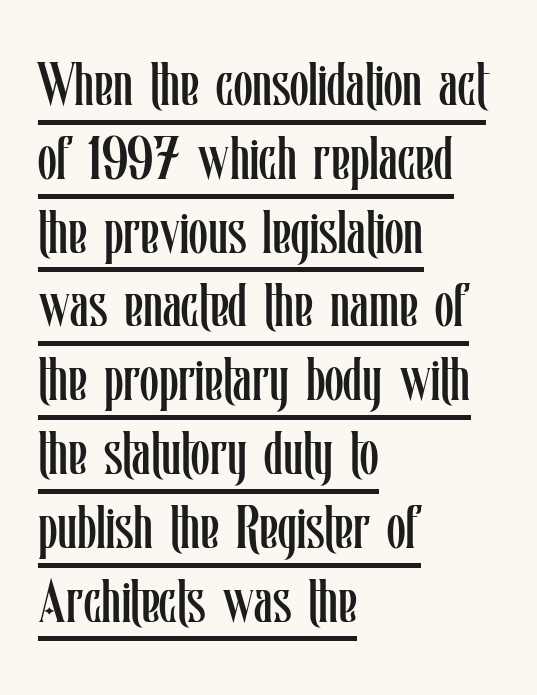
{"italic": "no", "bold": "no", "weight": "regular", "width": "condensed", "stroke_contrast": "low", "x_height": "medium", "monospaced": "no", "underline": "yes", "align": "left", "line_spacing_ratio": 1.21, "letter_spacing": "normal", "letter_spacing_em": 0.0, "glyph_px": 61}
